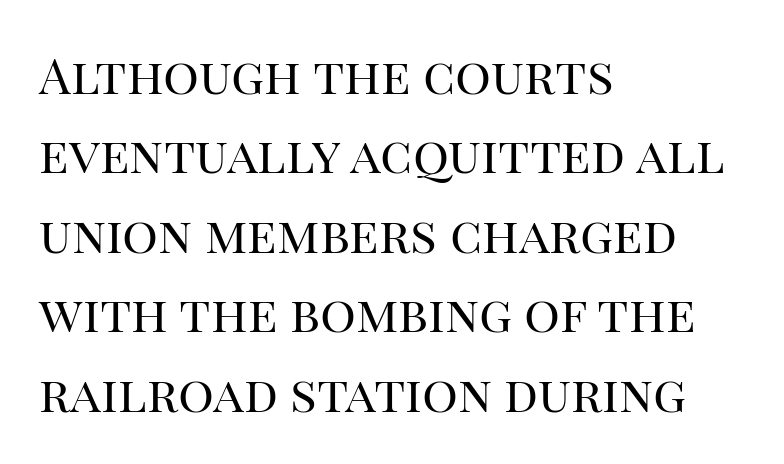
Q: Is the text bold? A: No.
Q: Is the text italic (slanted)? A: No, it is upright.
Q: Is the typeface a serif or a sans-serif typeface? A: Serif.
Q: Is the text underlined? A: No.
Q: How is the paragraph aligned? A: Left-aligned.
Q: Is the spacing between letters normal or unusually wide? A: Normal.
Q: Is the spacing between lines tight, normal or loose? A: Normal.
Q: Width (condensed, normal, or wide)? A: Normal.
Q: Stroke contrast? A: High.
Q: x-height? A: Large.
Q: Monospaced? A: No.
